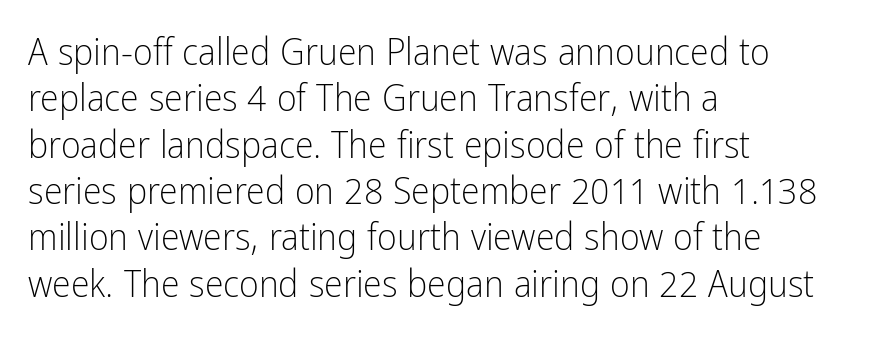
Q: Is the text bold? A: No.
Q: Is the text italic (slanted)? A: No, it is upright.
Q: Is the typeface a serif or a sans-serif typeface? A: Sans-serif.
Q: Is the text underlined? A: No.
Q: How is the paragraph aligned? A: Left-aligned.
Q: Is the spacing between letters normal or unusually wide? A: Normal.
Q: Width (condensed, normal, or wide)? A: Condensed.
Q: Stroke contrast? A: Low.
Q: x-height? A: Medium.
Q: Monospaced? A: No.
